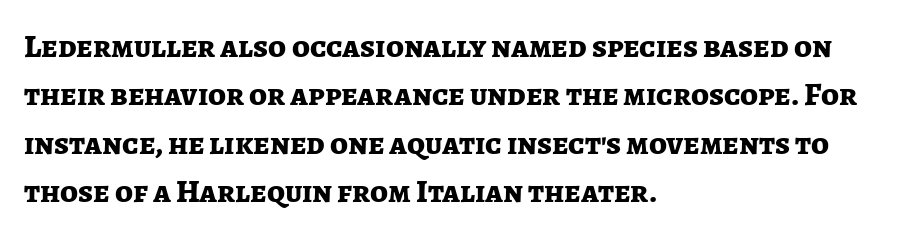
{"serif": "no", "italic": "no", "bold": "yes", "weight": "bold", "width": "normal", "stroke_contrast": "low", "x_height": "medium", "monospaced": "no", "underline": "no", "align": "left", "line_spacing": "normal", "line_spacing_ratio": 1.51, "letter_spacing": "normal", "letter_spacing_em": 0.0, "glyph_px": 32}
